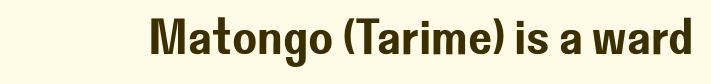
Q: Is the text italic (slanted)? A: No, it is upright.
Q: Is the typeface a serif or a sans-serif typeface? A: Sans-serif.
Q: Is the text underlined? A: No.
Q: Is the spacing between letters normal or unusually wide? A: Normal.
Q: Width (condensed, normal, or wide)? A: Normal.
Q: Stroke contrast? A: Low.
Q: x-height? A: Medium.
Q: Monospaced? A: No.
